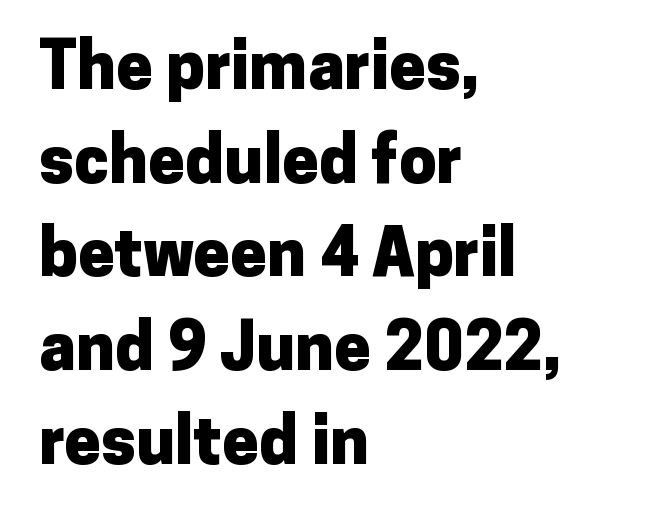
The image shows 66 px heavy sans-serif type, upright; set left-aligned, normal line spacing (1.42x), normal letter spacing, not underlined; low stroke contrast and a medium x-height.
